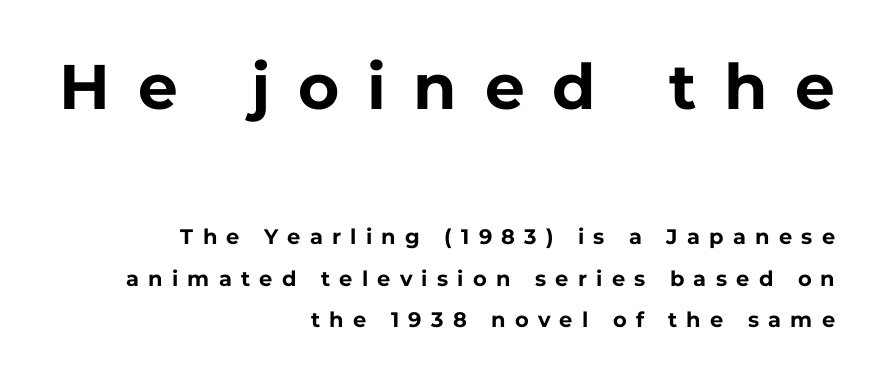
{"serif": "no", "italic": "no", "bold": "yes", "weight": "bold", "width": "normal", "stroke_contrast": "low", "x_height": "medium", "monospaced": "no", "underline": "no", "align": "right", "line_spacing": "loose", "line_spacing_ratio": 1.98, "letter_spacing": "wide", "letter_spacing_em": 0.44, "larger_block": "first", "size_ratio": 3.0, "glyph_px": 63}
